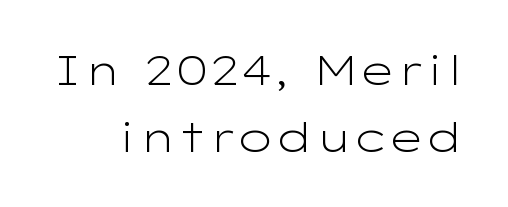
The image shows 41 px light, wide sans-serif type, upright; set normal line spacing (1.63x), normal letter spacing, not underlined; low stroke contrast and a medium x-height.
